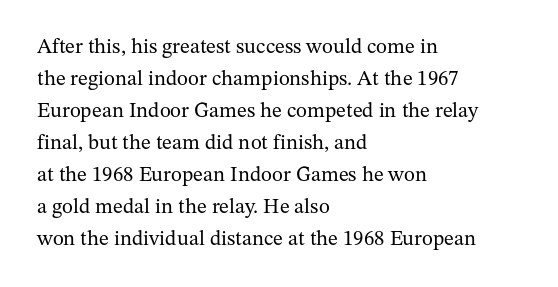
Vertical strokes here are truly vertical. The paragraph has a hard left edge and a soft right edge. The rendering uses a moderate line-height, typical for paragraphs. The cut favours lightness, reaching ordinary text weight at its darkest.
